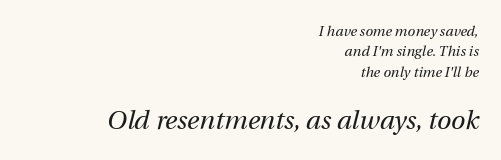
The image shows 26 px text type, italic (leaning right); set right-aligned, normal line spacing (1.46x), normal letter spacing, not underlined; the second (bottom) block is 1.86x larger.
